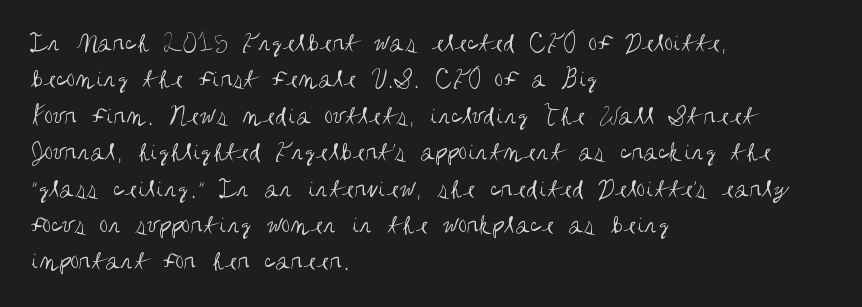
The image shows 28 px regular-weight, condensed sans-serif type; set left-aligned, normal line spacing (1.3x), normal letter spacing, not underlined; medium stroke contrast and a large x-height.
